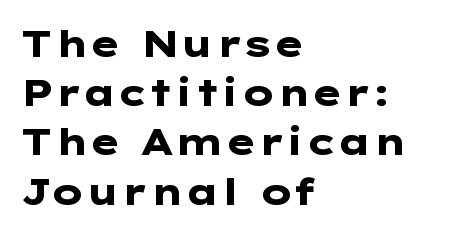
The image shows 37 px heavy, wide sans-serif type, upright; set left-aligned, normal line spacing (1.33x), normal letter spacing, not underlined; low stroke contrast and a medium x-height.
